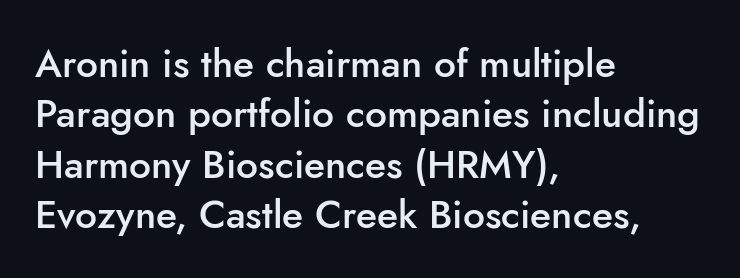
{"serif": "no", "italic": "no", "bold": "semi", "weight": "semibold", "width": "normal", "stroke_contrast": "low", "x_height": "small", "monospaced": "no", "underline": "no", "align": "left", "line_spacing": "normal", "line_spacing_ratio": 1.29, "letter_spacing": "normal", "letter_spacing_em": 0.0, "glyph_px": 39}
